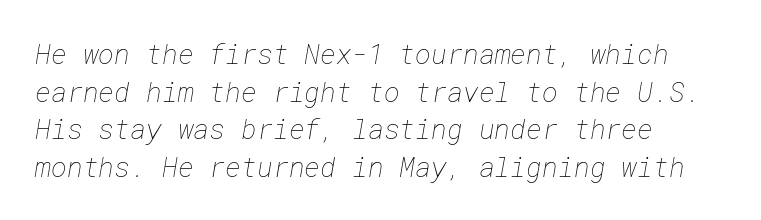
The image shows 27 px text type; set left-aligned, normal line spacing (1.39x), normal letter spacing, not underlined.
